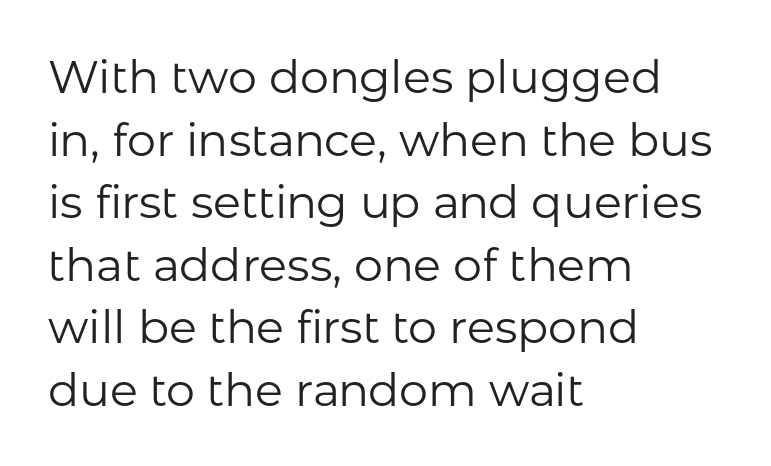
{"serif": "no", "italic": "no", "bold": "no", "weight": "regular", "width": "normal", "stroke_contrast": "low", "x_height": "medium", "monospaced": "no", "underline": "no", "align": "left", "line_spacing": "normal", "line_spacing_ratio": 1.36, "letter_spacing": "normal", "letter_spacing_em": 0.0, "glyph_px": 46}
